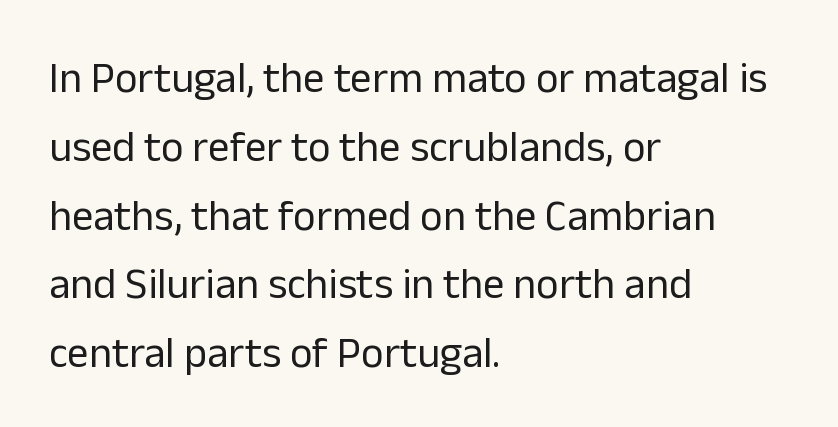
The image shows 43 px regular-weight sans-serif type, upright; set left-aligned, normal line spacing (1.6x), normal letter spacing, not underlined; low stroke contrast and a medium x-height.
